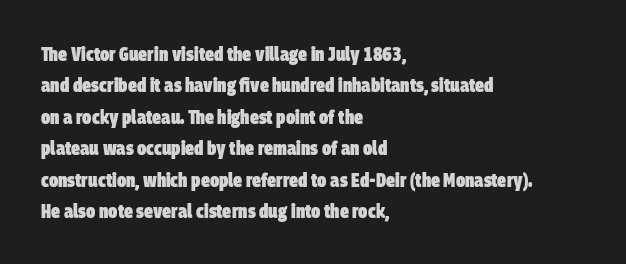
All the whitespace from short lines collects on the right. Tracking here is standard; glyphs follow each other at the usual distance. Does the leading feel generous? No, just average. This is heavy type, rendered in bold. Lines of text with bare space underneath.
